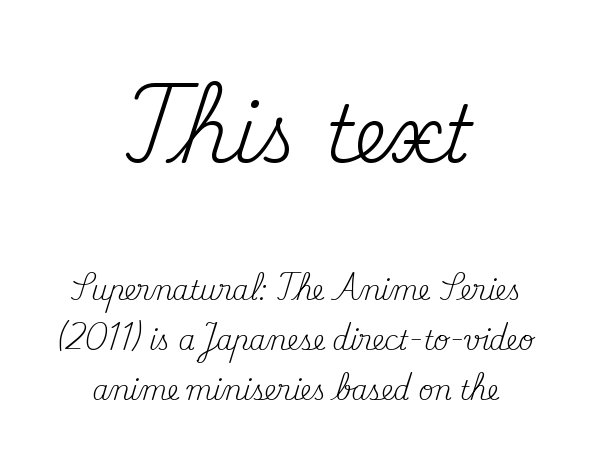
{"serif": "yes", "bold": "no", "weight": "regular", "width": "normal", "stroke_contrast": "medium", "x_height": "small", "monospaced": "no", "underline": "no", "align": "center", "line_spacing": "loose", "line_spacing_ratio": 1.91, "letter_spacing": "normal", "letter_spacing_em": 0.0, "larger_block": "first", "size_ratio": 3.0, "glyph_px": 78}
